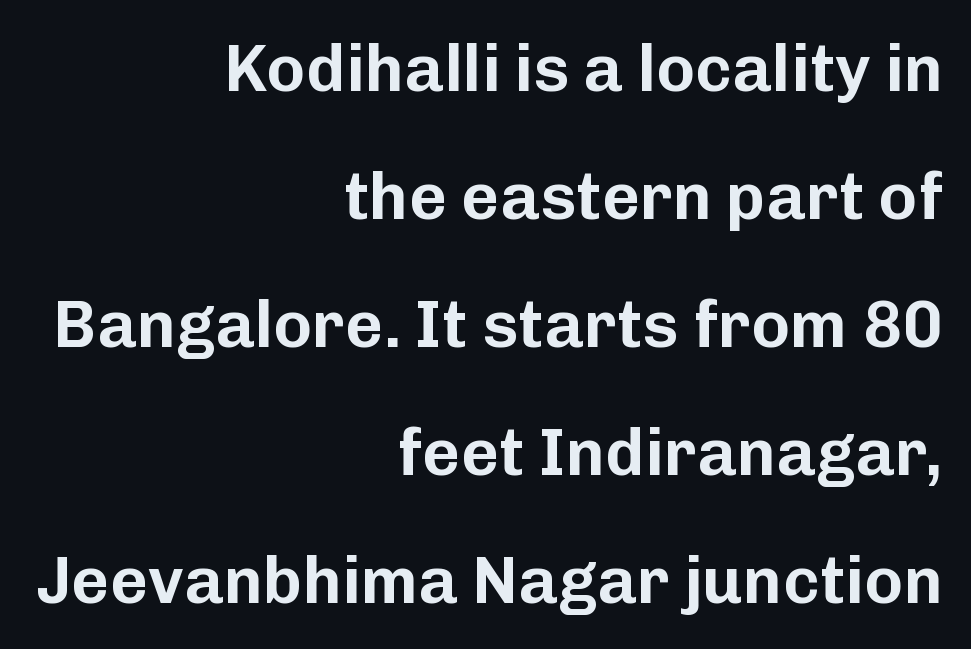
Q: Is the text italic (slanted)? A: No, it is upright.
Q: Is the typeface a serif or a sans-serif typeface? A: Sans-serif.
Q: Is the text underlined? A: No.
Q: How is the paragraph aligned? A: Right-aligned.
Q: Is the spacing between letters normal or unusually wide? A: Normal.
Q: Is the spacing between lines tight, normal or loose? A: Loose.
Q: Width (condensed, normal, or wide)? A: Normal.
Q: Stroke contrast? A: Low.
Q: x-height? A: Medium.
Q: Monospaced? A: No.
